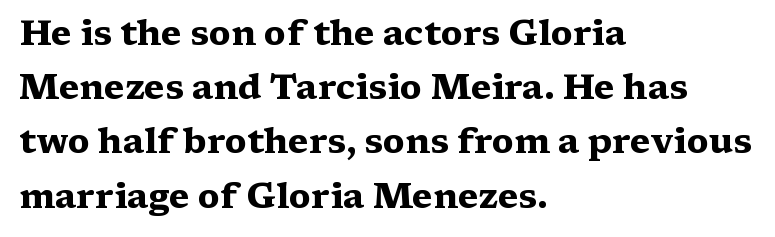
Q: Is the text bold? A: Yes.
Q: Is the text italic (slanted)? A: No, it is upright.
Q: Is the typeface a serif or a sans-serif typeface? A: Serif.
Q: Is the text underlined? A: No.
Q: How is the paragraph aligned? A: Left-aligned.
Q: Is the spacing between letters normal or unusually wide? A: Normal.
Q: Is the spacing between lines tight, normal or loose? A: Normal.
Q: Width (condensed, normal, or wide)? A: Wide.
Q: Stroke contrast? A: Medium.
Q: x-height? A: Medium.
Q: Monospaced? A: No.
